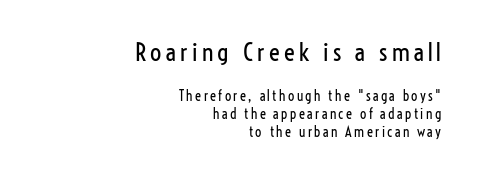
Q: Is the text bold? A: No.
Q: Is the text italic (slanted)? A: No, it is upright.
Q: Is the text underlined? A: No.
Q: How is the paragraph aligned? A: Right-aligned.
Q: Is the spacing between lines tight, normal or loose? A: Normal.
Q: Which block of text is set in a larger size, the first (top) or the second (bottom)? A: The first (top) one.
